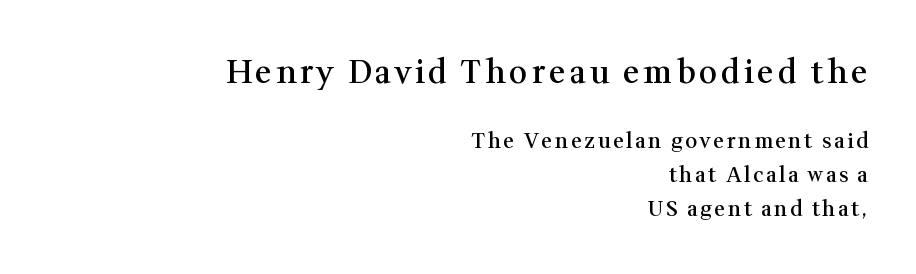
Type style note: has serifs. The earlier block is typeset at a bigger size than the later block. Compared with typical paragraphs, the rows here are spaced about the same. The axis of the letterforms is exactly vertical. The rendering uses natural spacing where letterforms have individual widths. The lines in this sample share a right terminus and differ only in where they begin.
